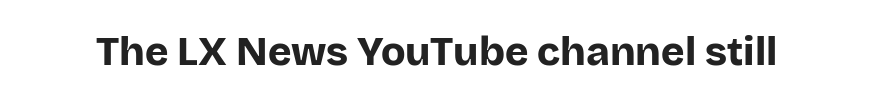
{"serif": "no", "italic": "no", "bold": "yes", "weight": "bold", "width": "normal", "stroke_contrast": "low", "x_height": "large", "monospaced": "no", "underline": "no", "letter_spacing": "normal", "letter_spacing_em": 0.0, "glyph_px": 40}
